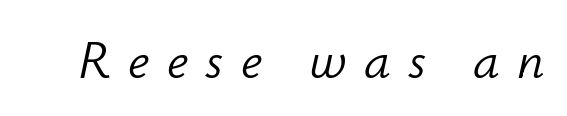
{"italic": "yes", "lean": "right", "slant_degrees": 12, "bold": "no", "weight": "light", "width": "normal", "stroke_contrast": "low", "x_height": "small", "monospaced": "no", "underline": "no", "letter_spacing": "wide", "letter_spacing_em": 0.33, "glyph_px": 53}
